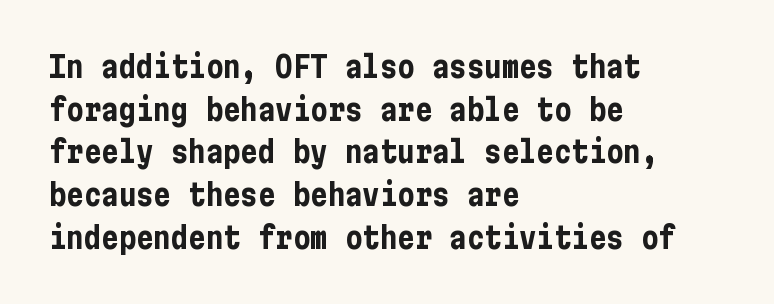
The image shows 29 px bold, condensed sans-serif type, upright; set left-aligned, normal line spacing (1.47x), normal letter spacing, not underlined; low stroke contrast and a medium x-height.
